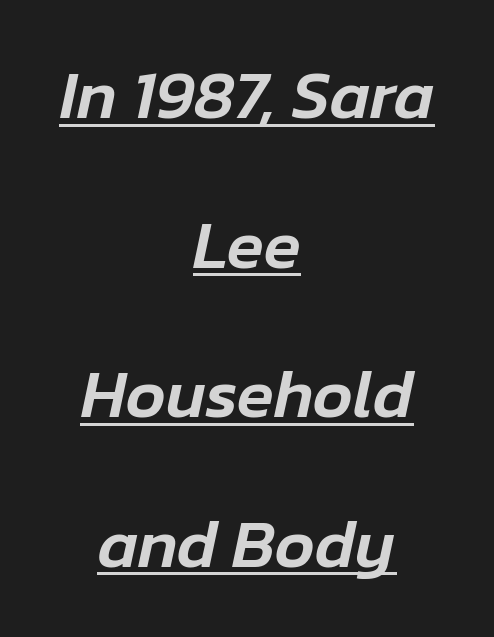
Spacing between characters is what you'd get straight out of the box. A baseline rule has been typeset under these characters. Each letter keeps its own natural width here, so spacing adapts to shape. Reading down the column, the eye jumps a long way to each next line.
